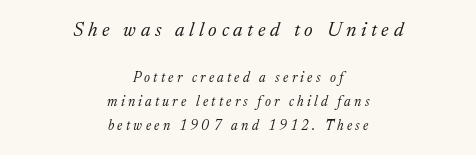
{"italic": "yes", "lean": "right", "slant_degrees": 17, "bold": "no", "underline": "no", "align": "center", "line_spacing": "normal", "line_spacing_ratio": 1.7, "letter_spacing": "wide", "letter_spacing_em": 0.23, "larger_block": "first", "size_ratio": 1.43, "glyph_px": 20}
